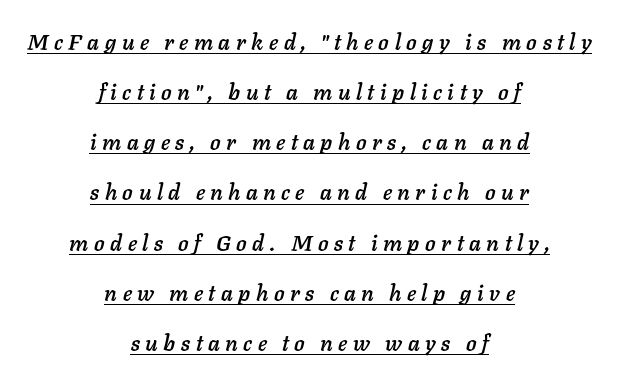
Q: Is the text italic (slanted)? A: Yes, it leans right by about 11 degrees.
Q: Is the text underlined? A: Yes.
Q: How is the paragraph aligned? A: Centered.
Q: Is the spacing between letters normal or unusually wide? A: Unusually wide.
Q: Is the spacing between lines tight, normal or loose? A: Loose.
